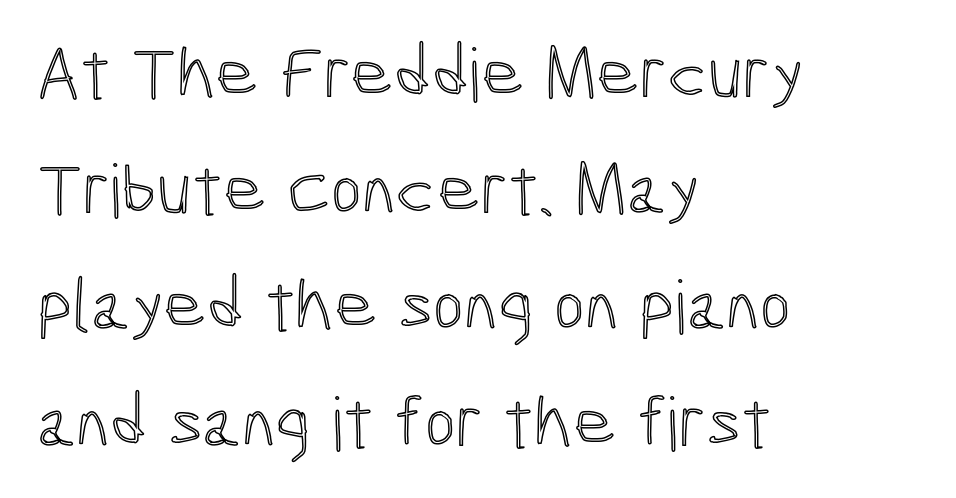
Q: Is the text italic (slanted)? A: No, it is upright.
Q: Is the text underlined? A: No.
Q: How is the paragraph aligned? A: Left-aligned.
Q: Is the spacing between letters normal or unusually wide? A: Normal.
Q: Is the spacing between lines tight, normal or loose? A: Normal.
Q: Width (condensed, normal, or wide)? A: Condensed.
Q: x-height? A: Medium.
Q: Monospaced? A: No.
